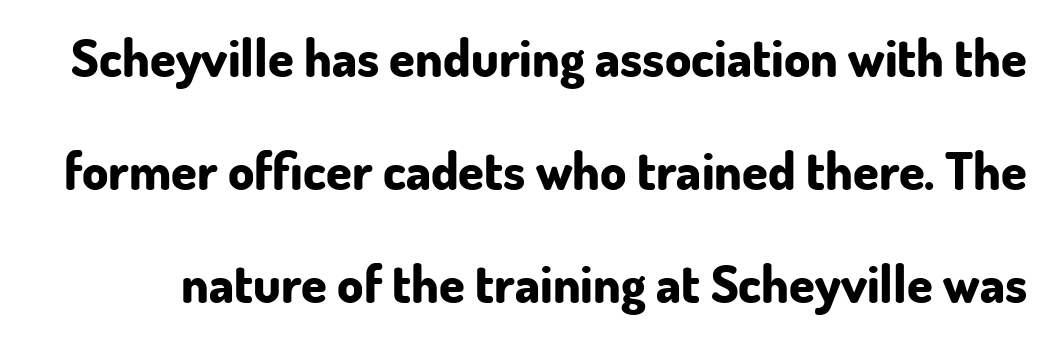
The baseline area is clear. Think of a printed novel: that variable character pitch is what you see here. Between one letter and the next there's only the usual sliver of space. Typesetter's note: full bold, strokes at maximum text heaviness. The letters stand upright; this is a roman face.
